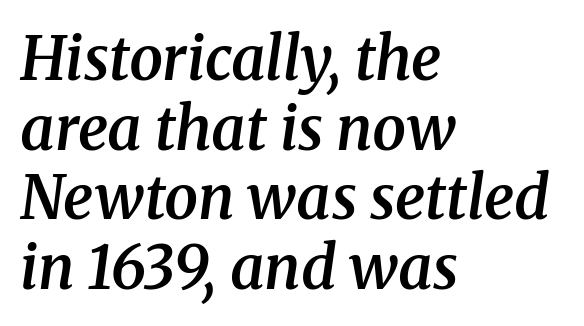
The image shows 60 px semibold serif type, italic (leaning right); set left-aligned, line spacing 1.16x, normal letter spacing, not underlined; medium stroke contrast and a medium x-height.
